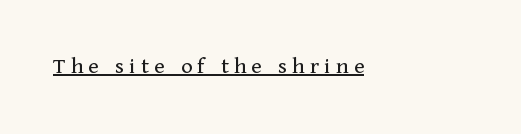
The image shows 24 px text type, upright; set left-aligned, unusually wide letter spacing (+0.22 em), underlined.
